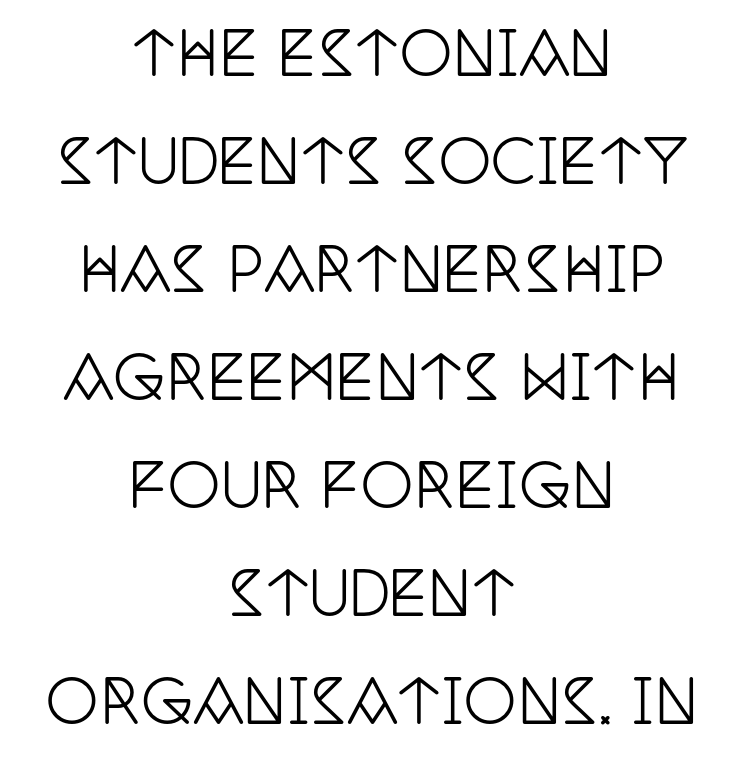
Look at the tracking — it's just the regular setting, nothing added. The typography opts for an upright posture over an oblique one. Descender tails drop into unmarked territory. The rag falls on both sides of this text block equally. Here the designer chose a conventional face with non-uniform glyph widths. What kind of face is this? One with serifs.
